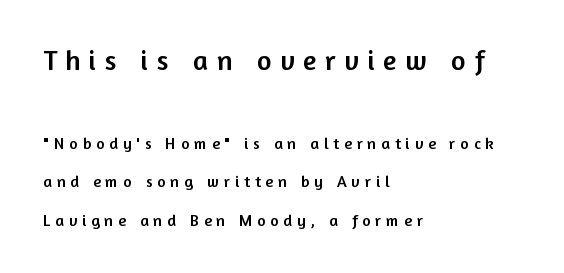
The image shows 28 px sans-serif type, upright; set left-aligned, loose line spacing (2.41x), unusually wide letter spacing (+0.31 em), not underlined; the first (top) block is 1.75x larger; low stroke contrast and a medium x-height.
